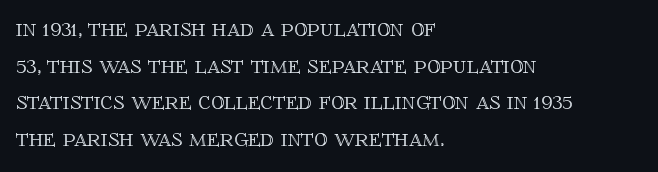
The image shows 26 px text type, upright; set left-aligned, normal line spacing (1.41x), normal letter spacing, not underlined.
